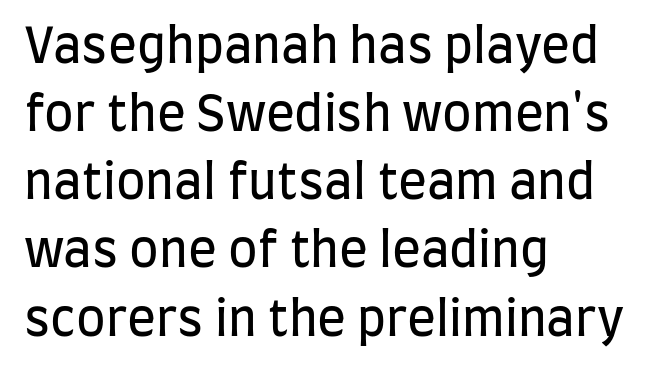
The characters display no serif detailing; their extremities are plain. No heavy texture on the line: the type isn't bold. Quick note: underline off. Think of a printed novel: that variable character pitch is what you see here. Quick note: interline space is typical. A typesetter would mark this as roman, not italic.
